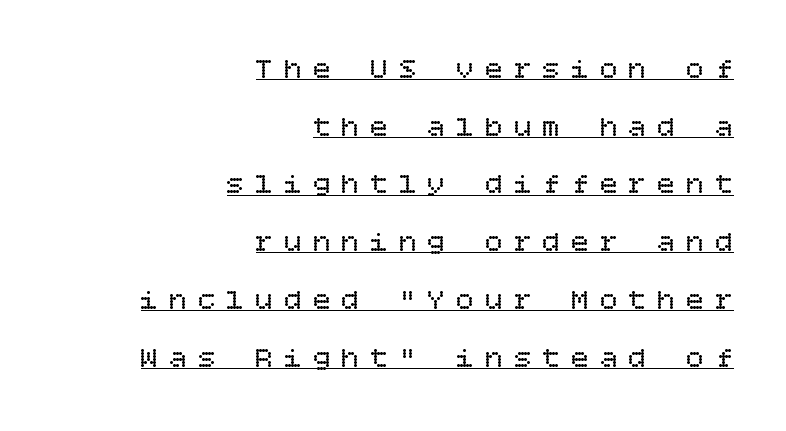
Q: Is the text bold? A: No.
Q: Is the text italic (slanted)? A: No, it is upright.
Q: Is the text underlined? A: Yes.
Q: How is the paragraph aligned? A: Right-aligned.
Q: Is the spacing between letters normal or unusually wide? A: Unusually wide.
Q: Is the spacing between lines tight, normal or loose? A: Loose.
Q: Width (condensed, normal, or wide)? A: Normal.
Q: Stroke contrast? A: Low.
Q: x-height? A: Large.
